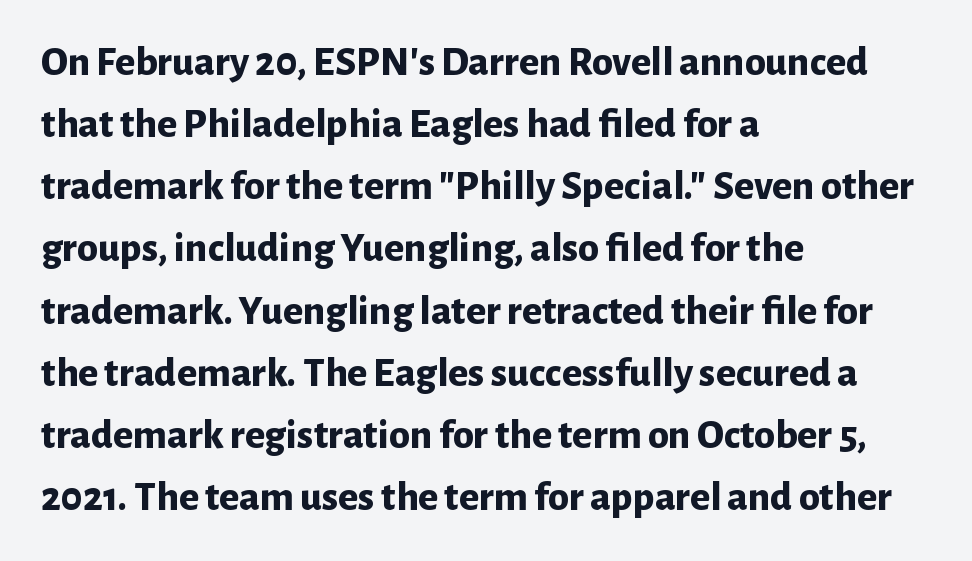
A normal amount of white space separates one row of letters from the next. Notice how the passage keeps a crisp vertical edge on the left only. Here the glyphs are tracked normally, forming tight word shapes. The face used here is a sans, in the tradition of grotesques and geometrics. What weight is shown? A full bold with thick strokes. Posture: vertical.
